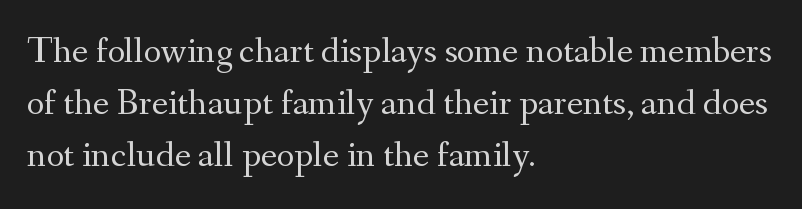
The rendering uses natural spacing where letterforms have individual widths. When letters stand straight like this, we call the style roman or upright. The block of text has a typical density, with ordinary space between rows. Nothing unusual about the tracking: characters are spaced as the font intends. Observe the serifs anchoring each vertical stroke in this sample. Clear beneath every line of the passage.
